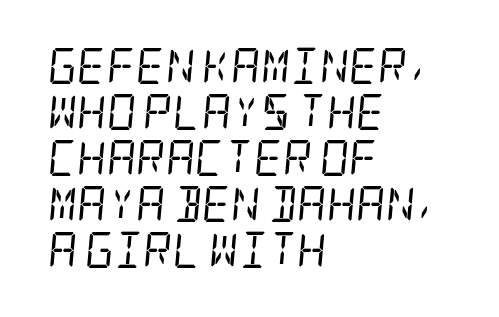
Typographically, this falls in the serif category. Any mark beneath the type? The region is blank. Each line starts at the same left margin while the right side varies. The line texture is even and compact thanks to regular tracking.
